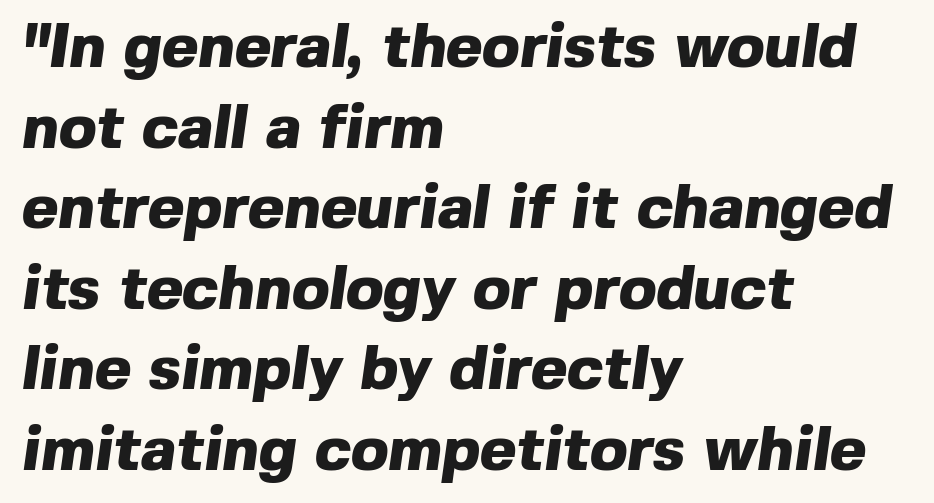
The image shows 62 px heavy sans-serif type; set left-aligned, normal line spacing (1.3x), normal letter spacing, not underlined; a medium x-height.
